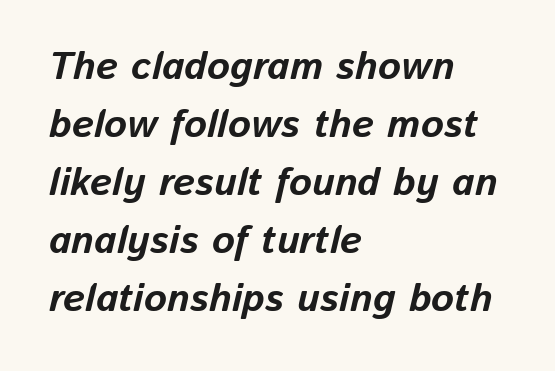
An italicized treatment has been applied to the whole sample. Chunky letters — that's bold for sure. This rendering features lettering with no underline. These lines keep a tight, regular rhythm from letter to letter. The lines sit at an ordinary, default distance from one another.
